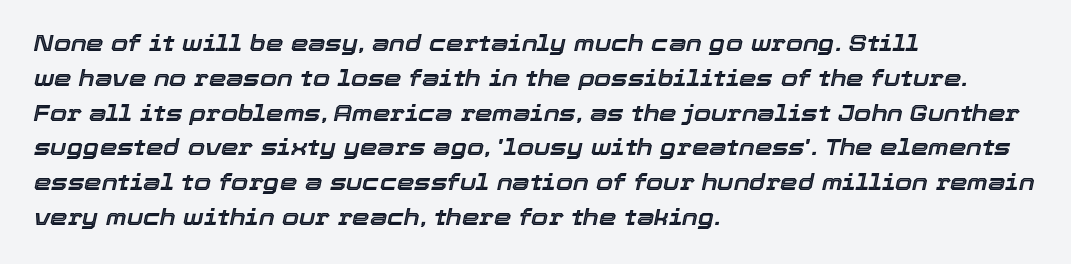
Q: Is the text italic (slanted)? A: Yes, it leans right by about 12 degrees.
Q: Is the text underlined? A: No.
Q: How is the paragraph aligned? A: Left-aligned.
Q: Is the spacing between letters normal or unusually wide? A: Normal.
Q: Is the spacing between lines tight, normal or loose? A: Normal.
